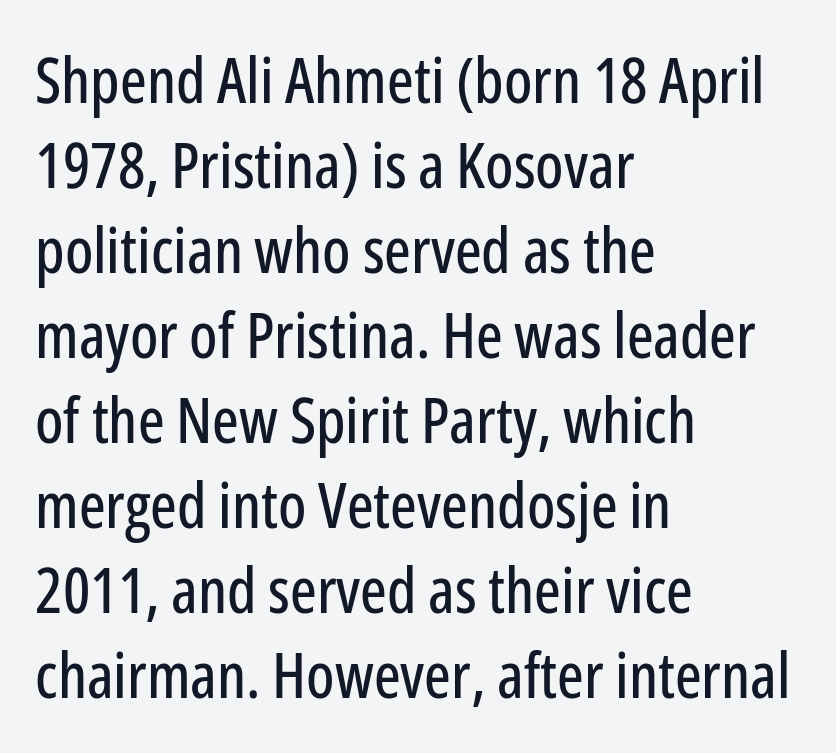
Q: Is the text italic (slanted)? A: No, it is upright.
Q: Is the typeface a serif or a sans-serif typeface? A: Sans-serif.
Q: Is the text underlined? A: No.
Q: How is the paragraph aligned? A: Left-aligned.
Q: Is the spacing between letters normal or unusually wide? A: Normal.
Q: Is the spacing between lines tight, normal or loose? A: Normal.
Q: Width (condensed, normal, or wide)? A: Condensed.
Q: Stroke contrast? A: Low.
Q: x-height? A: Medium.
Q: Monospaced? A: No.
